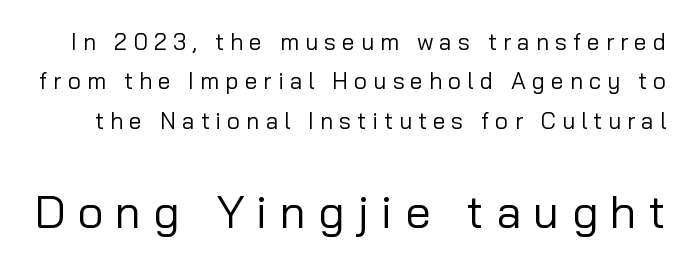
{"serif": "no", "italic": "no", "bold": "no", "weight": "regular", "width": "normal", "stroke_contrast": "low", "x_height": "medium", "monospaced": "no", "underline": "no", "line_spacing_ratio": 1.71, "letter_spacing": "wide", "letter_spacing_em": 0.26, "larger_block": "second", "size_ratio": 2.0, "glyph_px": 46}
